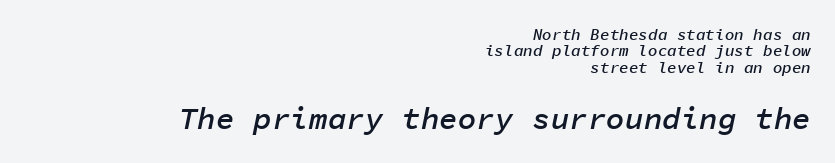
Q: Is the text bold? A: Semi-bold.
Q: Is the text italic (slanted)? A: Yes, it leans right by about 11 degrees.
Q: Is the text underlined? A: No.
Q: How is the paragraph aligned? A: Right-aligned.
Q: Is the spacing between letters normal or unusually wide? A: Normal.
Q: Is the spacing between lines tight, normal or loose? A: Tight.
Q: Which block of text is set in a larger size, the first (top) or the second (bottom)? A: The second (bottom) one.
Q: Width (condensed, normal, or wide)? A: Normal.
Q: Stroke contrast? A: Low.
Q: x-height? A: Medium.
Q: Monospaced? A: Yes.
